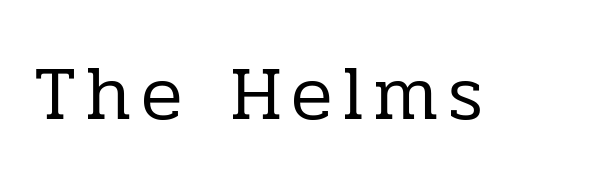
Q: Is the text bold? A: No.
Q: Is the text italic (slanted)? A: No, it is upright.
Q: Is the typeface a serif or a sans-serif typeface? A: Serif.
Q: Is the text underlined? A: No.
Q: Width (condensed, normal, or wide)? A: Normal.
Q: Stroke contrast? A: Low.
Q: x-height? A: Medium.
Q: Monospaced? A: No.
